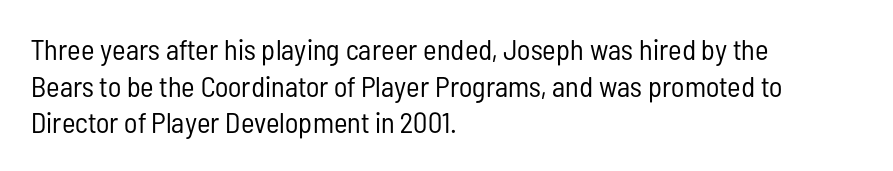
Q: Is the text bold? A: No.
Q: Is the text italic (slanted)? A: No, it is upright.
Q: Is the typeface a serif or a sans-serif typeface? A: Sans-serif.
Q: Is the text underlined? A: No.
Q: How is the paragraph aligned? A: Left-aligned.
Q: Is the spacing between letters normal or unusually wide? A: Normal.
Q: Is the spacing between lines tight, normal or loose? A: Normal.
Q: Width (condensed, normal, or wide)? A: Condensed.
Q: Stroke contrast? A: Low.
Q: x-height? A: Medium.
Q: Monospaced? A: No.
